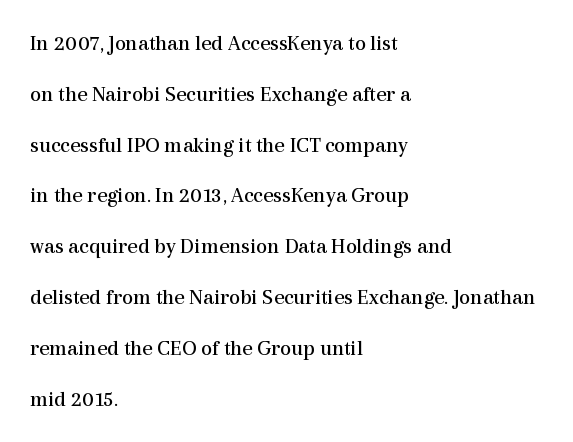
The image shows 22 px text type, upright; set left-aligned, loose line spacing (2.31x), normal letter spacing, not underlined.
